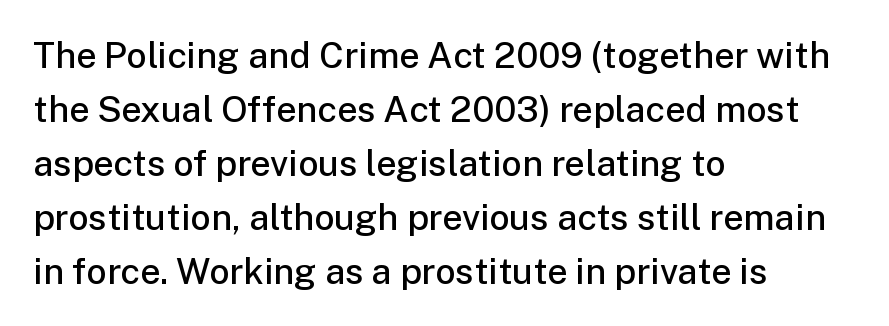
The image shows 36 px semibold sans-serif type, upright; set left-aligned, normal line spacing (1.5x), normal letter spacing, not underlined; low stroke contrast and a medium x-height.
